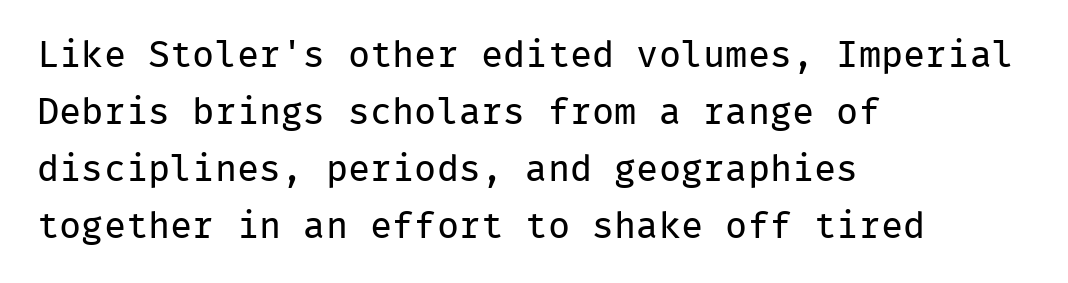
Classification — sans serif. These lines stack with their left ends in a neat column. The rendering uses typewriter-style spacing with identical character cells. Stroke thickness stays within the range of a standard reading face or lighter. This is roman type, the default non-slanted kind.
